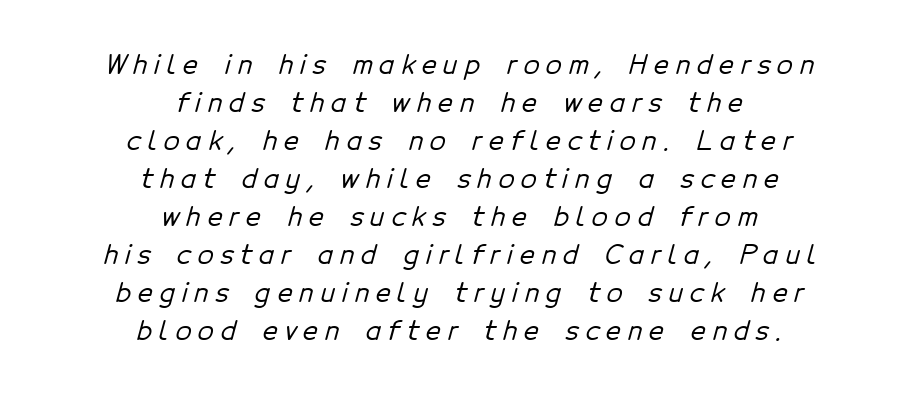
Q: Is the text underlined? A: No.
Q: How is the paragraph aligned? A: Centered.
Q: Is the spacing between letters normal or unusually wide? A: Unusually wide.
Q: Is the spacing between lines tight, normal or loose? A: Normal.
